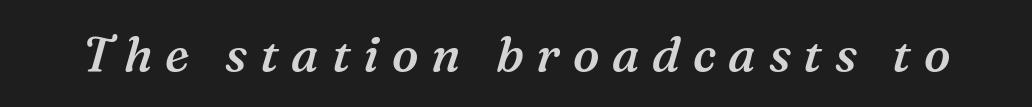
{"serif": "yes", "italic": "yes", "lean": "right", "slant_degrees": 16, "bold": "semi", "weight": "semibold", "width": "normal", "stroke_contrast": "medium", "x_height": "medium", "monospaced": "no", "underline": "no", "letter_spacing": "wide", "letter_spacing_em": 0.26, "glyph_px": 49}
